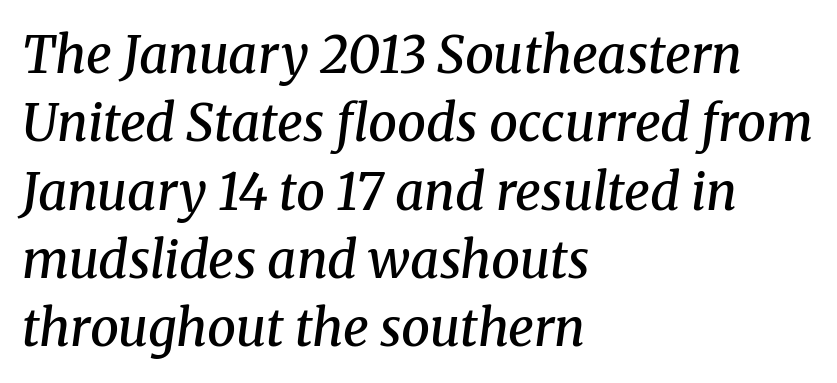
The image shows 51 px semibold serif type, italic (leaning right); set left-aligned, normal line spacing (1.34x), normal letter spacing, not underlined; medium stroke contrast and a medium x-height.
